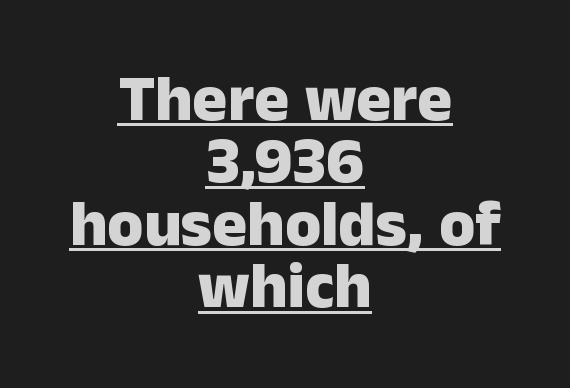
Q: Is the text bold? A: Yes.
Q: Is the text italic (slanted)? A: No, it is upright.
Q: Is the typeface a serif or a sans-serif typeface? A: Sans-serif.
Q: Is the text underlined? A: Yes.
Q: How is the paragraph aligned? A: Centered.
Q: Is the spacing between letters normal or unusually wide? A: Normal.
Q: Is the spacing between lines tight, normal or loose? A: Tight.
Q: Width (condensed, normal, or wide)? A: Normal.
Q: Stroke contrast? A: Low.
Q: x-height? A: Medium.
Q: Monospaced? A: No.
